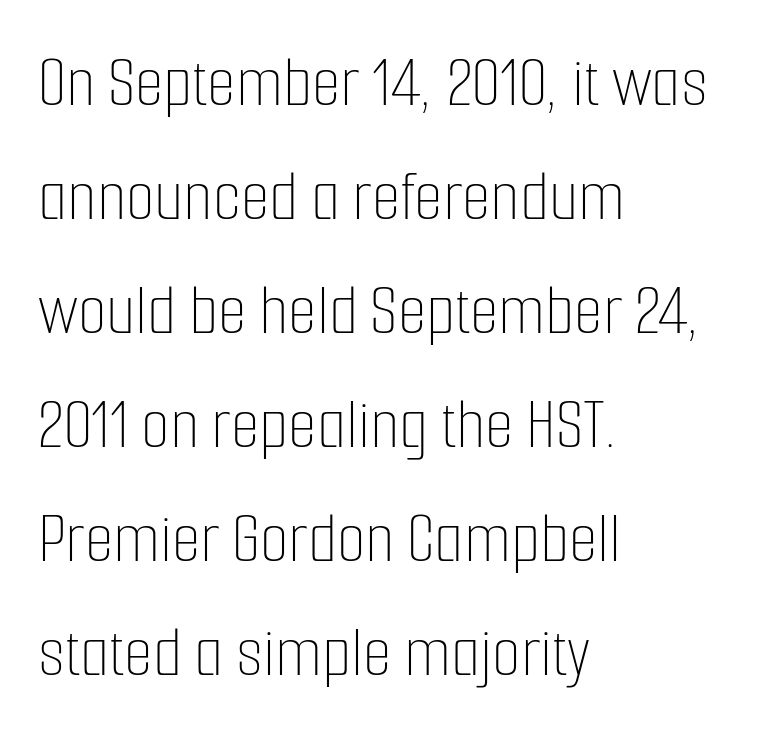
Is the stroke heavy? The answer is a plain regular-or-lighter. Think of a printed novel: that variable character pitch is what you see here. A typesetter would call this leading conventional body-copy spacing. This sample is left-justified, so line endings fall wherever the words run out. Standard letterfit; no display-style spreading of the glyphs. Do the letters lean? They stand straight.
